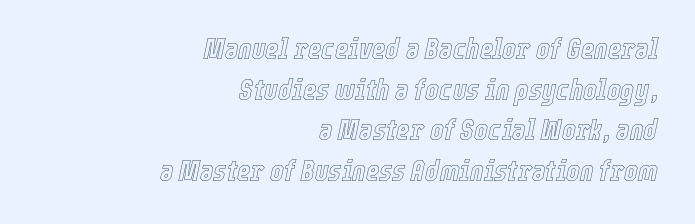
The image shows 29 px condensed type, italic (leaning right); set right-aligned, normal line spacing (1.4x), normal letter spacing, not underlined; a medium x-height.
